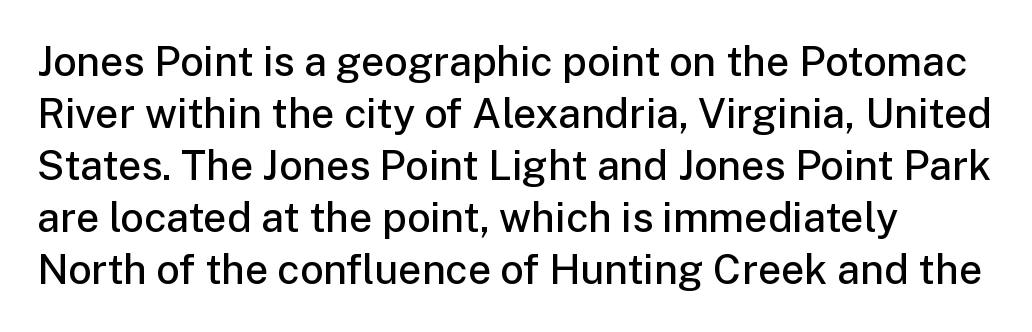
Q: Is the text bold? A: Semi-bold.
Q: Is the text italic (slanted)? A: No, it is upright.
Q: Is the typeface a serif or a sans-serif typeface? A: Sans-serif.
Q: Is the text underlined? A: No.
Q: How is the paragraph aligned? A: Left-aligned.
Q: Is the spacing between letters normal or unusually wide? A: Normal.
Q: Is the spacing between lines tight, normal or loose? A: Normal.
Q: Width (condensed, normal, or wide)? A: Normal.
Q: Stroke contrast? A: Low.
Q: x-height? A: Medium.
Q: Monospaced? A: No.
